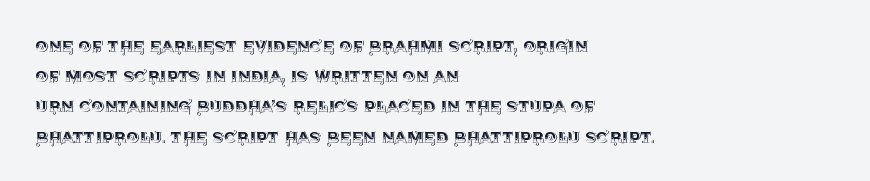
{"italic": "no", "underline": "no", "align": "left", "line_spacing": "normal", "line_spacing_ratio": 1.51, "letter_spacing": "normal", "letter_spacing_em": 0.0, "glyph_px": 20}
